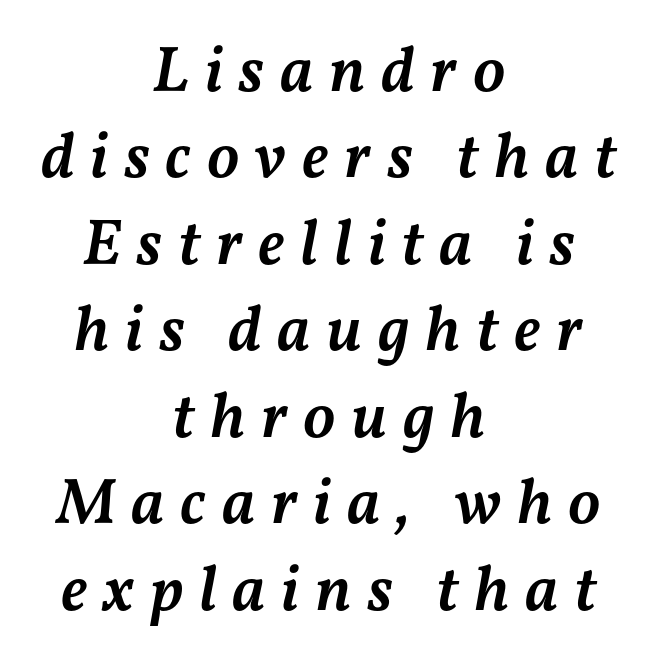
The image shows 65 px semibold type, italic (leaning right); set centered, normal line spacing (1.33x), unusually wide letter spacing (+0.24 em), not underlined; medium stroke contrast and a medium x-height.
